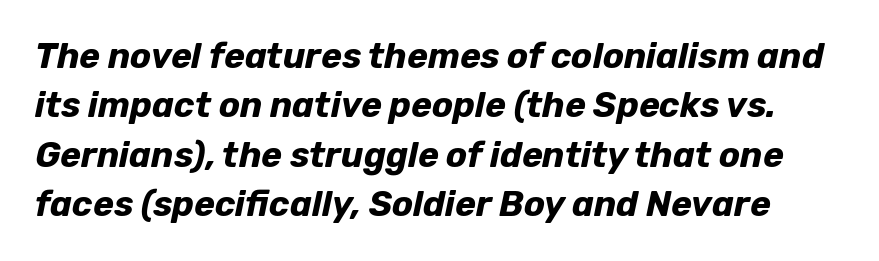
{"italic": "yes", "lean": "right", "slant_degrees": 12, "bold": "yes", "weight": "bold", "width": "normal", "stroke_contrast": "low", "x_height": "medium", "monospaced": "no", "underline": "no", "line_spacing": "normal", "line_spacing_ratio": 1.41, "letter_spacing": "normal", "letter_spacing_em": 0.0, "glyph_px": 35}
